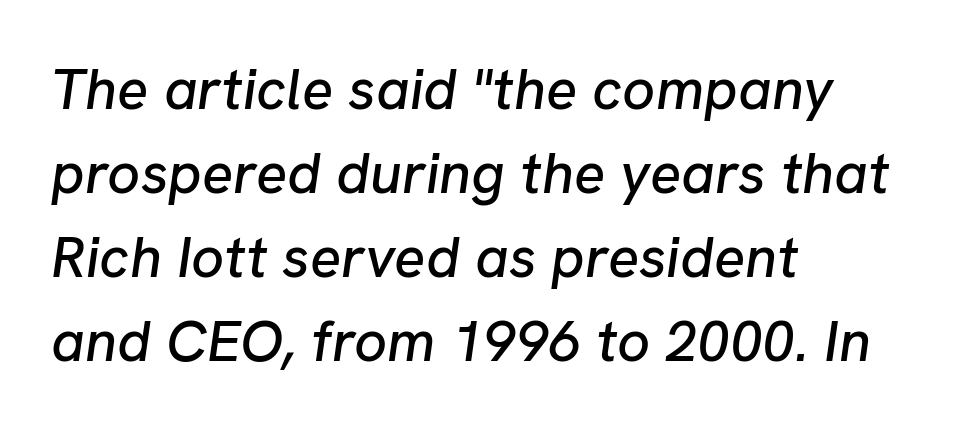
Character widths vary here, with narrow letters taking less room than wide ones. Line spacing here is normal. Rendered with sloped, italic letterforms. Honestly, the letter spacing is just normal — you wouldn't notice it. The specimen omits any rule beneath the text block's lines.
